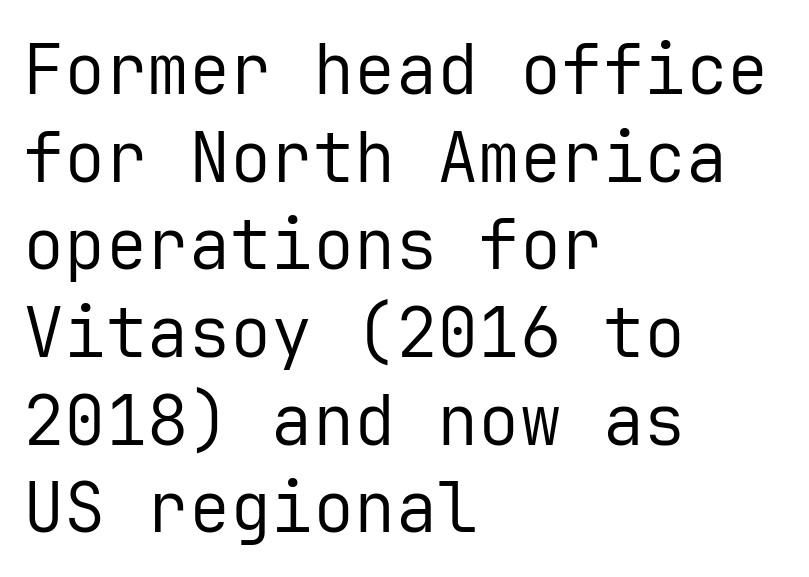
The image shows 69 px regular-weight sans-serif type, upright, monospaced; set left-aligned, normal line spacing (1.27x), normal letter spacing, not underlined; low stroke contrast and a medium x-height.
